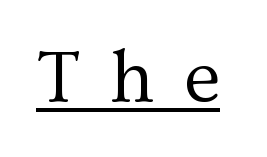
Does a line run under the words? Yes, clearly. Varying glyph widths throughout — classic text-font behaviour. Heft: none added — not bold. The text was rendered using a seriffed face with decorative stroke endings.
